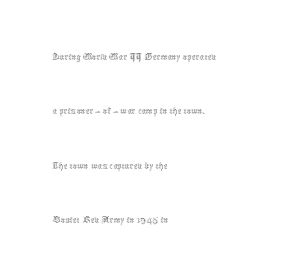
Baseline-to-baseline distance is far greater than the letter height. No extra tracking has been applied to these lines. Do the letters lean? They stand straight. This rendering features lettering with no underline. Bold? No — there's no thickening of the strokes. Reading down the block, your eye returns to a fixed left position each line.
